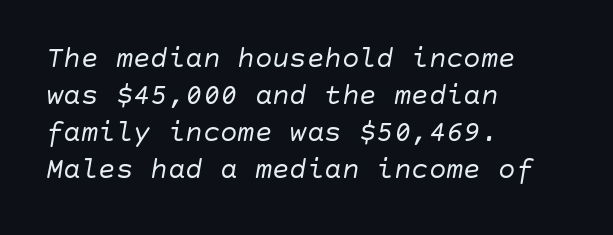
{"italic": "yes", "lean": "right", "slant_degrees": 10, "bold": "no", "weight": "regular", "width": "normal", "stroke_contrast": "low", "x_height": "large", "underline": "no", "align": "left", "line_spacing": "normal", "line_spacing_ratio": 1.28, "letter_spacing": "normal", "letter_spacing_em": 0.0, "glyph_px": 29}
